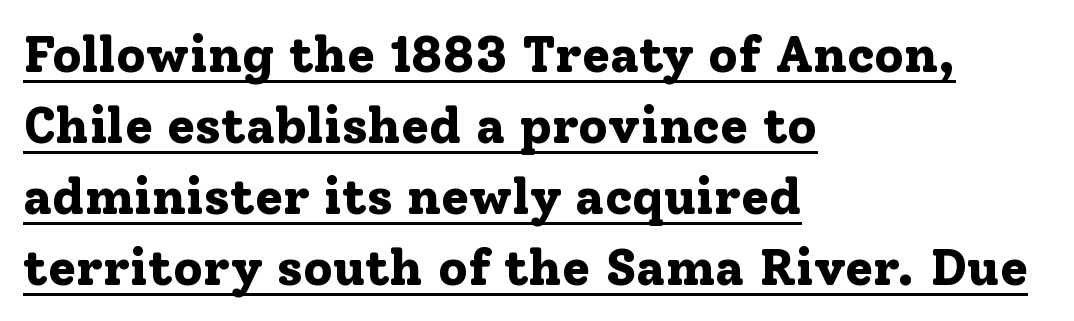
Q: Is the text bold? A: Yes.
Q: Is the text italic (slanted)? A: No, it is upright.
Q: Is the typeface a serif or a sans-serif typeface? A: Serif.
Q: Is the text underlined? A: Yes.
Q: How is the paragraph aligned? A: Left-aligned.
Q: Is the spacing between letters normal or unusually wide? A: Normal.
Q: Is the spacing between lines tight, normal or loose? A: Normal.
Q: Width (condensed, normal, or wide)? A: Normal.
Q: Stroke contrast? A: Low.
Q: x-height? A: Medium.
Q: Monospaced? A: No.
